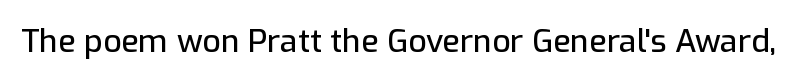
The image shows 32 px sans-serif type, upright; set normal letter spacing, not underlined; low stroke contrast and a medium x-height.
